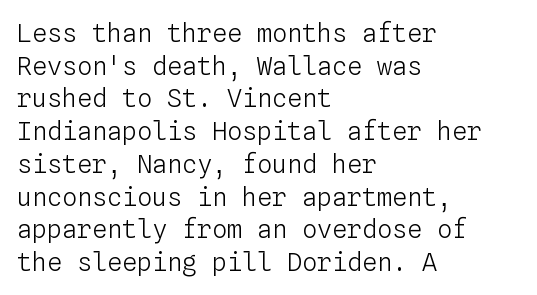
The image shows 25 px text type, upright; set left-aligned, normal line spacing (1.31x), normal letter spacing, not underlined.
